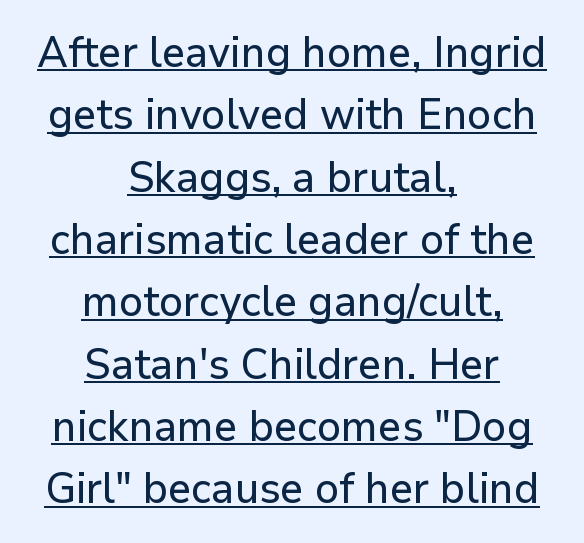
These lines are rendered in a variable-pitch font. Honestly, the underline is the first thing you notice here. Line spacing here is normal. Neither beginnings nor endings align; midpoints do. Check where the strokes stop: nothing finishes them off — pure sans.
